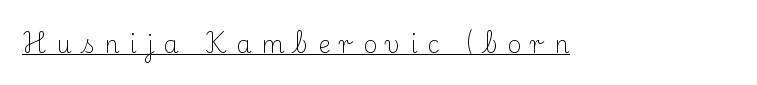
In terms of letterspacing, this is a distinctly airy, spread setting. Nothing heavy about these letters — not bold at all. Italic: no, the glyphs are upright roman. In designer terms, the underline attribute is active on this setting.
